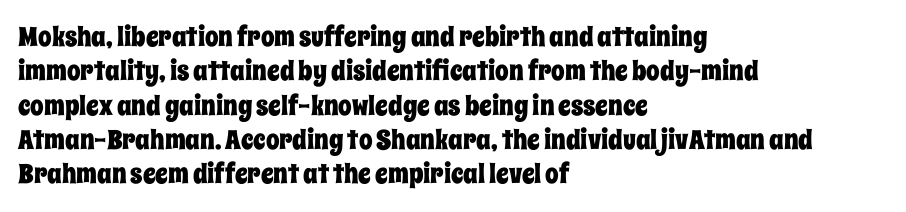
The image shows 27 px text type, upright; set left-aligned, normal line spacing (1.27x), normal letter spacing, not underlined.
